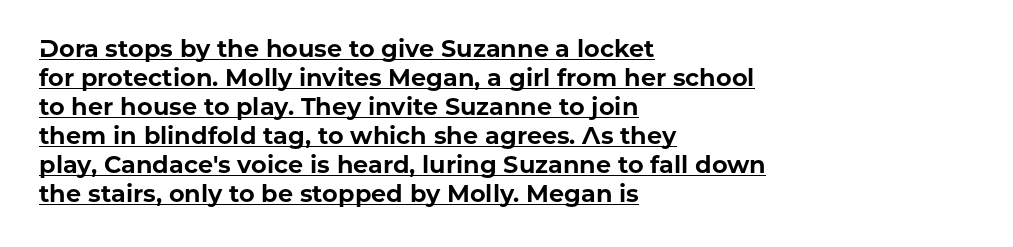
{"italic": "no", "bold": "yes", "underline": "yes", "align": "left", "line_spacing_ratio": 1.21, "letter_spacing": "normal", "letter_spacing_em": 0.0, "glyph_px": 24}
